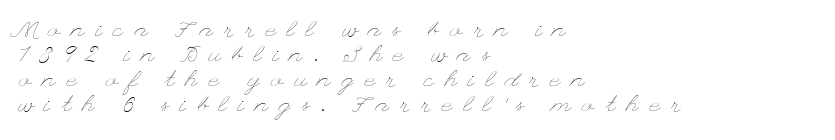
Glance below the letters and you will spot only blank space. How are the letters spaced? Widely, with obvious added tracking. The ragged edge is on the right, which tells us the setting is flush left.
